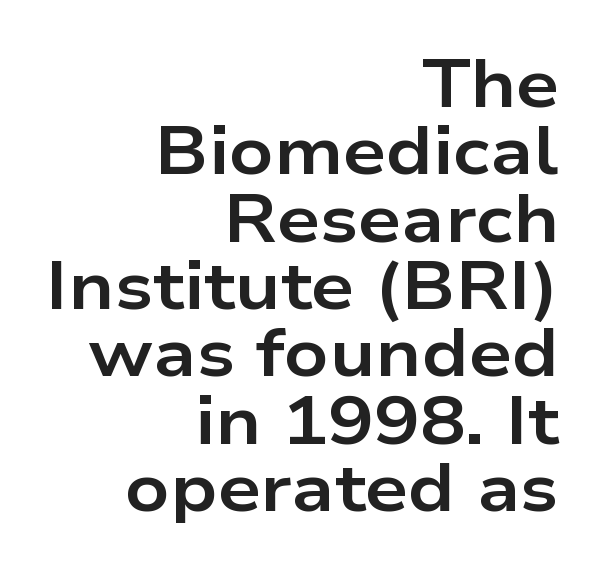
Every row of glyphs terminates at an identical x-position on the right. Quick note: underline off. No feet cap the strokes, marking this as sans-serif type. Vertical strokes here are truly vertical. A full-strength bold gives these letters their thick strokes. This sample uses plain, unmodified letter spacing.
